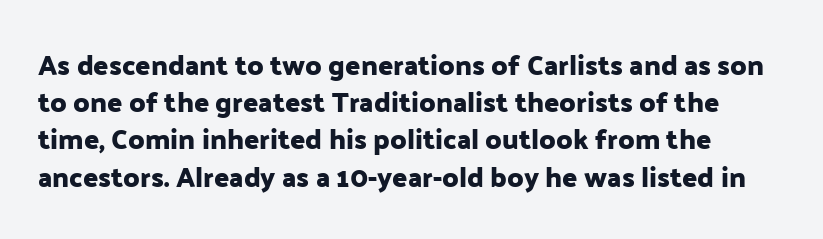
{"serif": "no", "italic": "no", "width": "normal", "stroke_contrast": "low", "x_height": "medium", "monospaced": "no", "underline": "no", "line_spacing": "normal", "line_spacing_ratio": 1.33, "letter_spacing": "normal", "letter_spacing_em": 0.0, "glyph_px": 28}
